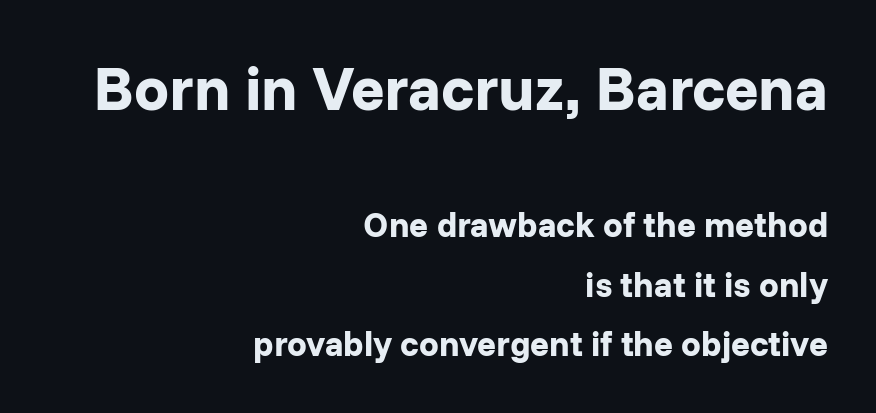
Q: Is the text bold? A: Yes.
Q: Is the text italic (slanted)? A: No, it is upright.
Q: Is the typeface a serif or a sans-serif typeface? A: Sans-serif.
Q: Is the text underlined? A: No.
Q: How is the paragraph aligned? A: Right-aligned.
Q: Is the spacing between letters normal or unusually wide? A: Normal.
Q: Is the spacing between lines tight, normal or loose? A: Normal.
Q: Which block of text is set in a larger size, the first (top) or the second (bottom)? A: The first (top) one.
Q: Width (condensed, normal, or wide)? A: Normal.
Q: Stroke contrast? A: Low.
Q: x-height? A: Medium.
Q: Monospaced? A: No.
